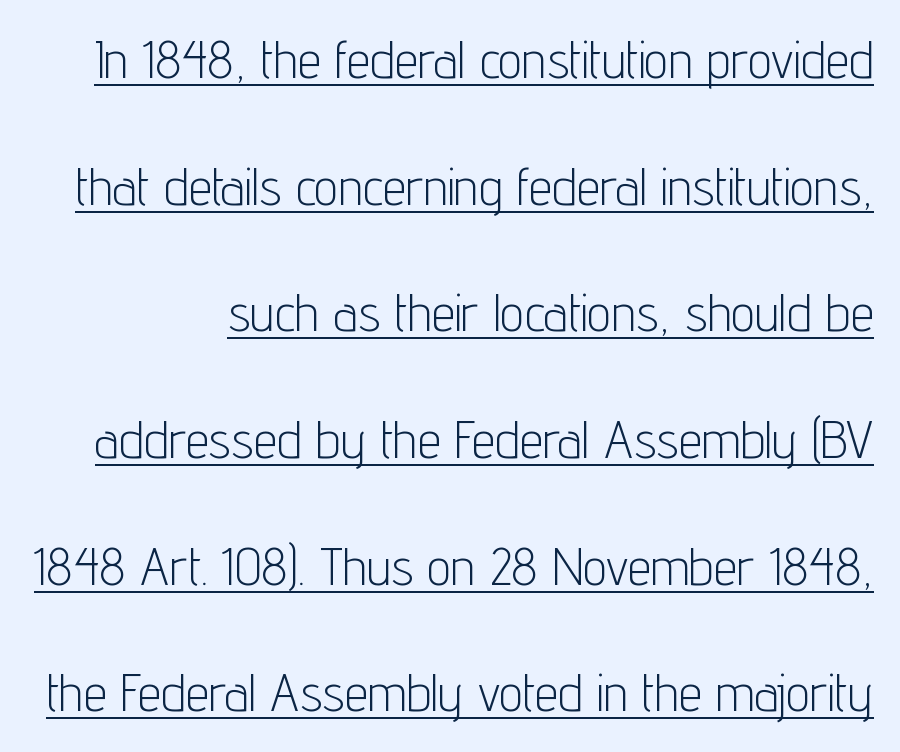
{"serif": "no", "italic": "no", "bold": "no", "weight": "light", "width": "condensed", "stroke_contrast": "low", "x_height": "medium", "monospaced": "no", "underline": "yes", "line_spacing": "loose", "line_spacing_ratio": 2.39, "letter_spacing": "normal", "letter_spacing_em": 0.0, "glyph_px": 53}
